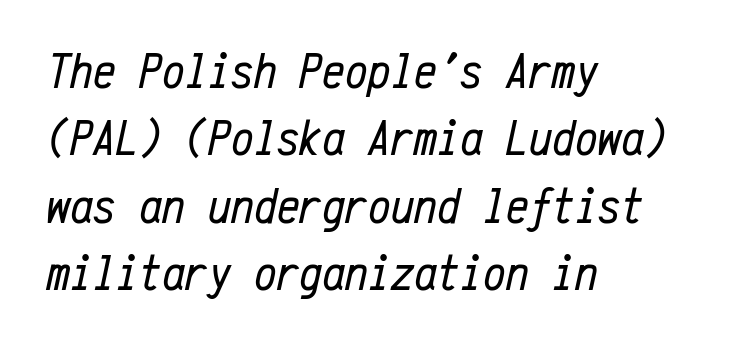
{"italic": "yes", "lean": "right", "slant_degrees": 12, "bold": "no", "weight": "regular", "width": "condensed", "stroke_contrast": "low", "x_height": "medium", "monospaced": "yes", "underline": "no", "align": "left", "line_spacing": "normal", "line_spacing_ratio": 1.32, "letter_spacing": "normal", "letter_spacing_em": 0.0, "glyph_px": 51}
